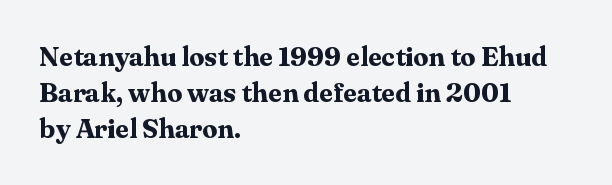
The image shows 27 px bold type, upright; set left-aligned, normal line spacing (1.34x), normal letter spacing, not underlined.
